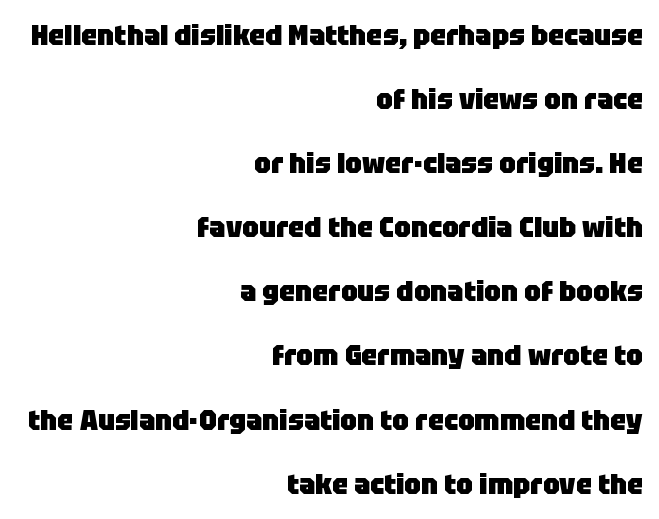
{"serif": "no", "italic": "no", "bold": "yes", "weight": "heavy", "width": "normal", "stroke_contrast": "low", "x_height": "large", "monospaced": "no", "underline": "no", "align": "right", "line_spacing": "loose", "line_spacing_ratio": 2.21, "letter_spacing": "normal", "letter_spacing_em": 0.0, "glyph_px": 29}
